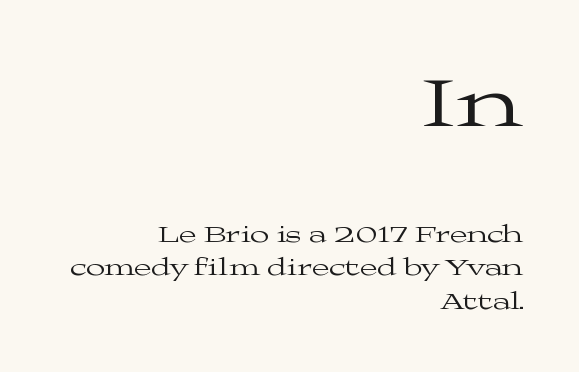
{"serif": "yes", "italic": "no", "bold": "no", "weight": "regular", "width": "wide", "stroke_contrast": "medium", "x_height": "medium", "monospaced": "no", "underline": "no", "align": "right", "line_spacing": "normal", "line_spacing_ratio": 1.34, "letter_spacing": "normal", "letter_spacing_em": 0.0, "larger_block": "first", "size_ratio": 3.04, "glyph_px": 76}
